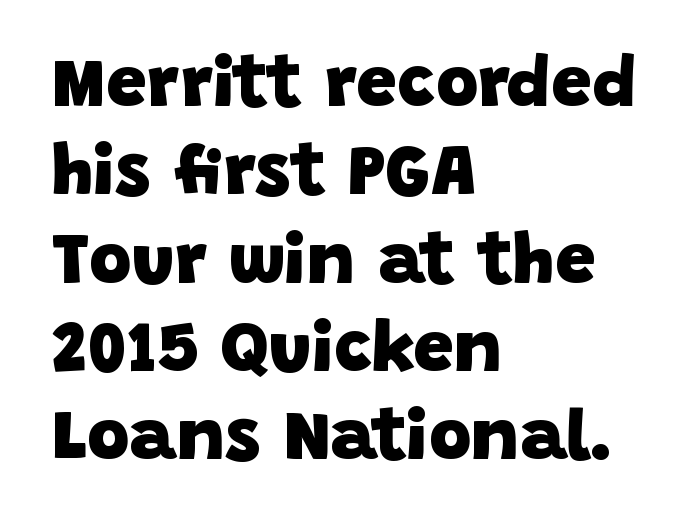
Q: Is the text bold? A: Yes.
Q: Is the typeface a serif or a sans-serif typeface? A: Sans-serif.
Q: Is the text underlined? A: No.
Q: How is the paragraph aligned? A: Left-aligned.
Q: Is the spacing between letters normal or unusually wide? A: Normal.
Q: Width (condensed, normal, or wide)? A: Normal.
Q: Stroke contrast? A: Low.
Q: x-height? A: Large.
Q: Monospaced? A: No.
